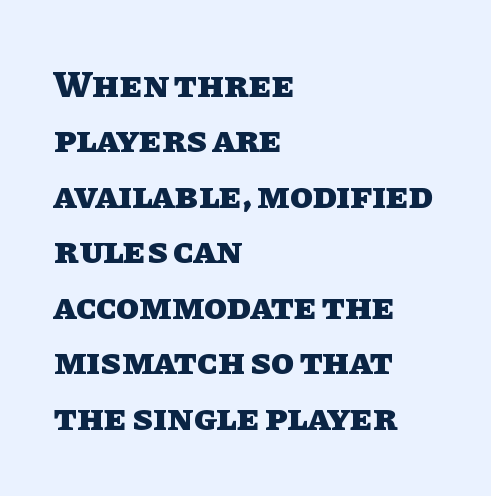
The rendering uses a moderate line-height, typical for paragraphs. Is this a fixed-width face? No — the glyphs have proportional, varying widths. The glyphs have the mass of a bold cut. Ordinary non-slanted type is in use. No extra tracking has been applied to these lines. Line beginnings align vertically; line endings do not.
